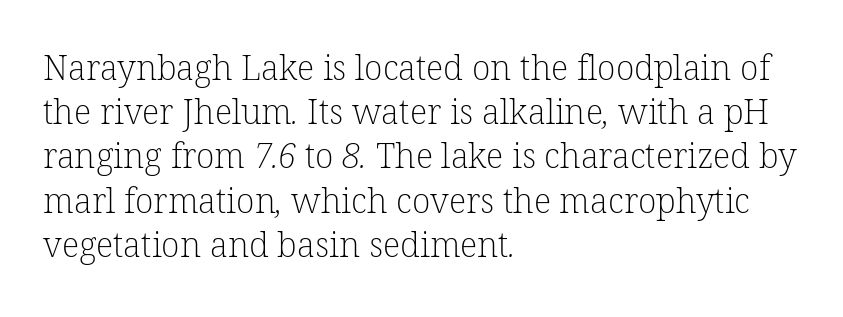
Q: Is the text bold? A: No.
Q: Is the typeface a serif or a sans-serif typeface? A: Serif.
Q: Is the text underlined? A: No.
Q: How is the paragraph aligned? A: Left-aligned.
Q: Is the spacing between letters normal or unusually wide? A: Normal.
Q: Is the spacing between lines tight, normal or loose? A: Normal.
Q: Width (condensed, normal, or wide)? A: Normal.
Q: Stroke contrast? A: Low.
Q: x-height? A: Medium.
Q: Monospaced? A: No.
